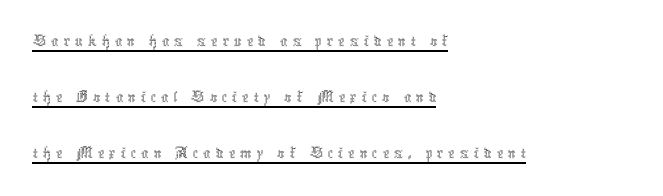
Vertically, the passage feels balanced, rows spaced as you'd expect. Check the space under the baseline: a stroke is drawn there. A typesetter would call this proportional, since set widths differ per character. No letter is thick-stroked: the sample isn't bold. The ragged edge is on the right, which tells us the setting is flush left.
